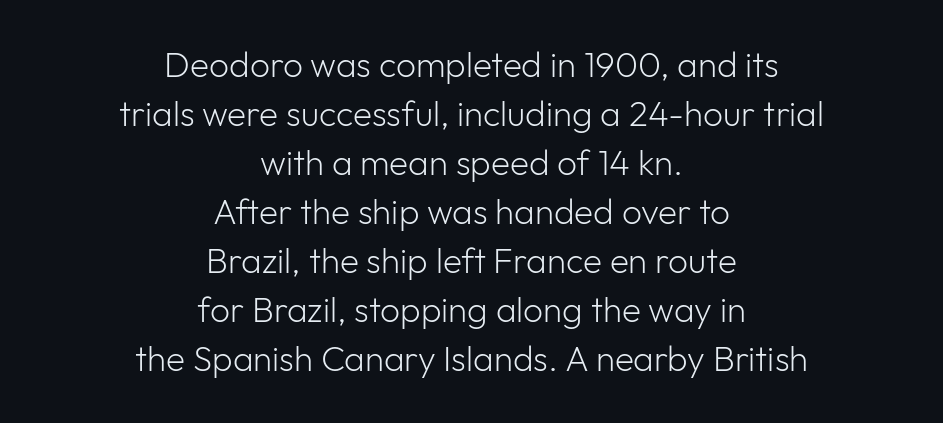
Look at the tracking — it's just the regular setting, nothing added. The glyphs in this specimen are sans serif. Neither beginnings nor endings align; midpoints do. The designer left line spacing at the default.
